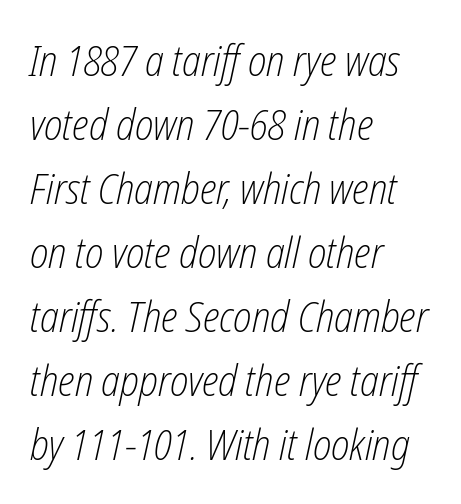
Short note: letters normally spaced. No chunkiness to these letters — they're not bold. The rendering applies a slant to the glyphs. Spacing verdict: proportional, widths tailored to each character. One-word summary of the alignment: left.
